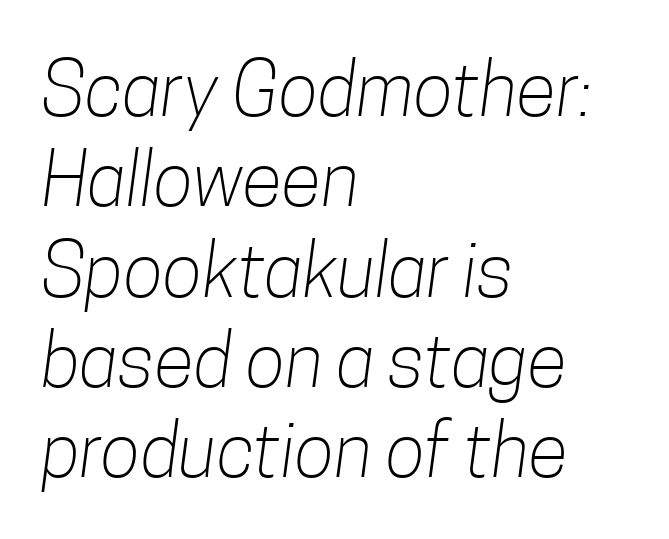
{"serif": "no", "bold": "no", "weight": "light", "width": "condensed", "stroke_contrast": "low", "x_height": "medium", "monospaced": "no", "underline": "no", "align": "left", "line_spacing_ratio": 1.22, "letter_spacing": "normal", "letter_spacing_em": 0.0, "glyph_px": 74}
